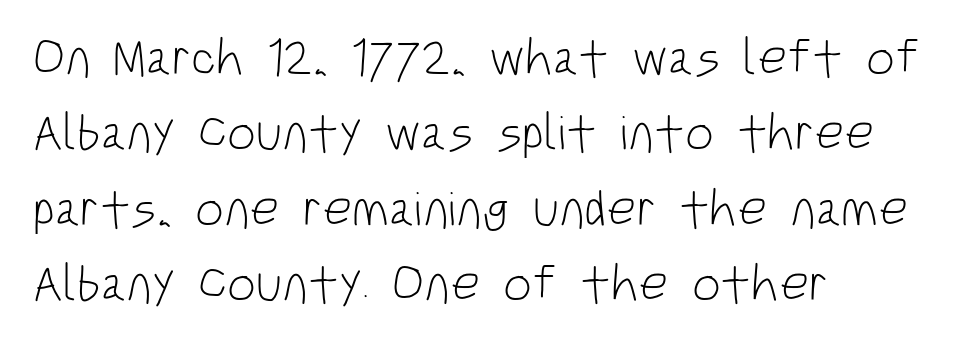
Q: Is the text bold? A: No.
Q: Is the text italic (slanted)? A: No, it is upright.
Q: Is the typeface a serif or a sans-serif typeface? A: Sans-serif.
Q: Is the text underlined? A: No.
Q: How is the paragraph aligned? A: Left-aligned.
Q: Is the spacing between letters normal or unusually wide? A: Normal.
Q: Is the spacing between lines tight, normal or loose? A: Normal.
Q: Width (condensed, normal, or wide)? A: Condensed.
Q: Stroke contrast? A: Low.
Q: x-height? A: Large.
Q: Monospaced? A: No.
